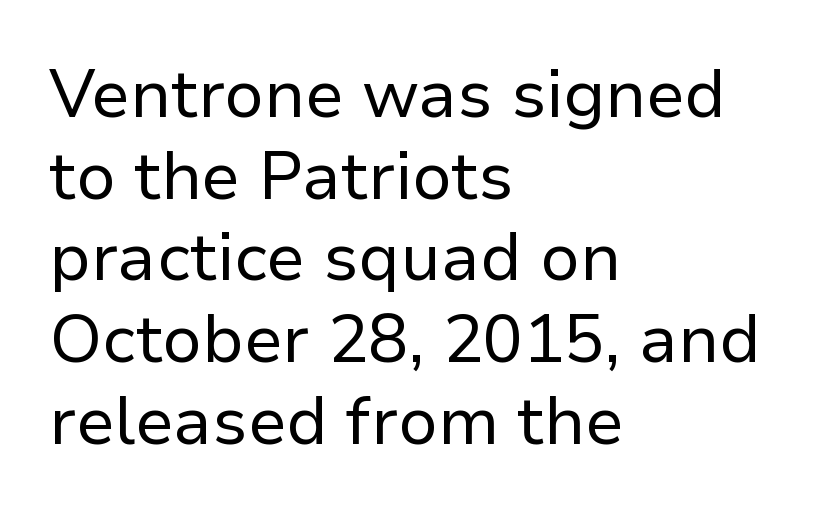
{"serif": "no", "italic": "no", "bold": "no", "weight": "regular", "width": "normal", "stroke_contrast": "low", "x_height": "medium", "monospaced": "no", "underline": "no", "align": "left", "line_spacing_ratio": 1.22, "letter_spacing": "normal", "letter_spacing_em": 0.0, "glyph_px": 67}
